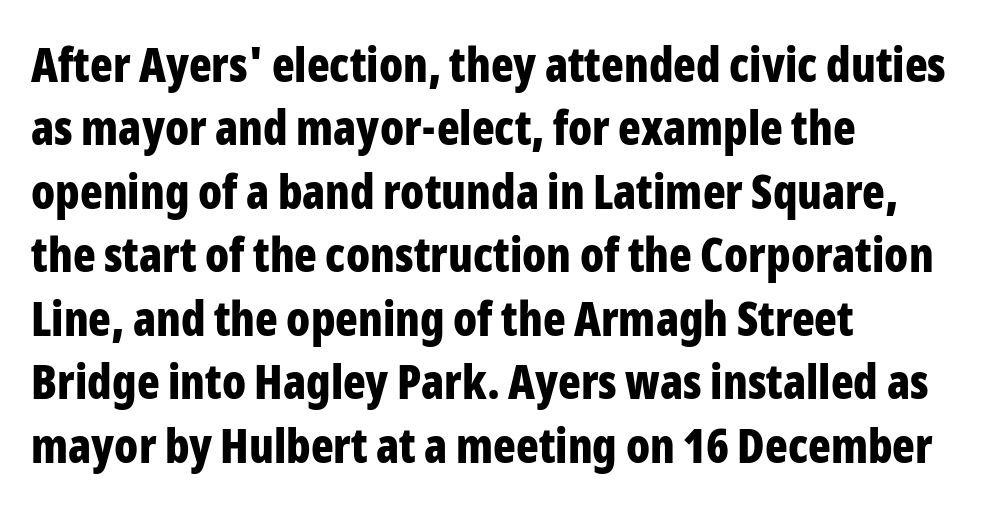
The image shows 47 px bold, condensed sans-serif type, upright; set left-aligned, normal line spacing (1.35x), normal letter spacing, not underlined; low stroke contrast and a medium x-height.
